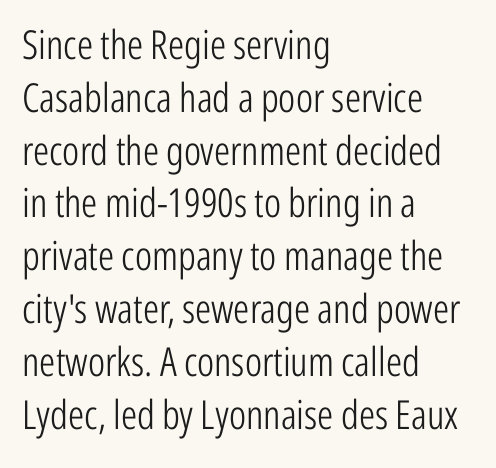
{"serif": "no", "italic": "no", "bold": "no", "weight": "light", "width": "condensed", "stroke_contrast": "low", "x_height": "medium", "monospaced": "no", "underline": "no", "align": "left", "line_spacing": "normal", "line_spacing_ratio": 1.32, "letter_spacing": "normal", "letter_spacing_em": 0.0, "glyph_px": 40}
